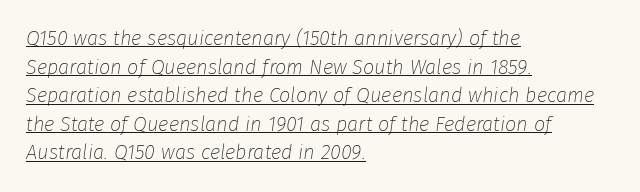
{"italic": "yes", "lean": "right", "slant_degrees": 8, "bold": "no", "underline": "yes", "align": "left", "line_spacing": "normal", "line_spacing_ratio": 1.43, "letter_spacing": "normal", "letter_spacing_em": 0.0, "glyph_px": 20}
